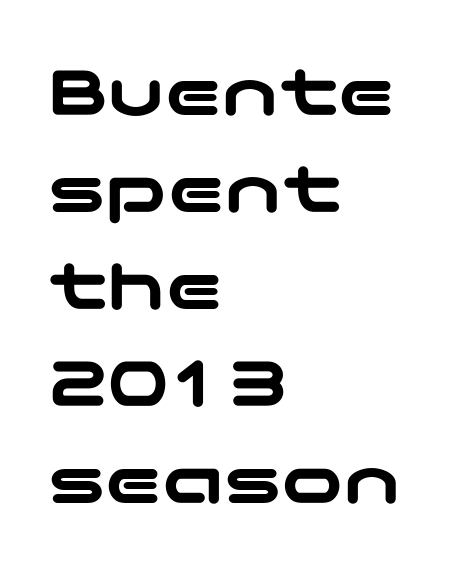
Evenly set lines give the paragraph a standard silhouette. Upright lettering throughout. Is this a sans? Yes — the strokes have no serifs. Which margin do the lines hug? The left one — the right edge is uneven. Words appear dense and cohesive because spacing is normal.
